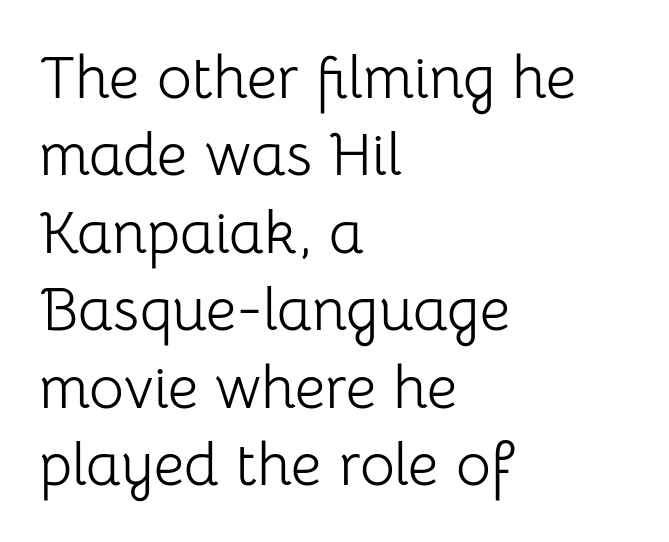
The face used here is a sans, in the tradition of grotesques and geometrics. Looks like regular typesetting: each glyph gets only the width it needs. The specimen reads as upright at a glance. Type without underlining. What stands out about the letter spacing? Nothing — it is the standard amount. Vertical spacing — default.
